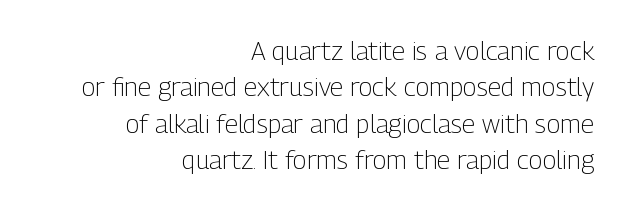
The image shows 26 px text type, upright; set right-aligned, normal line spacing (1.4x), normal letter spacing, not underlined.
